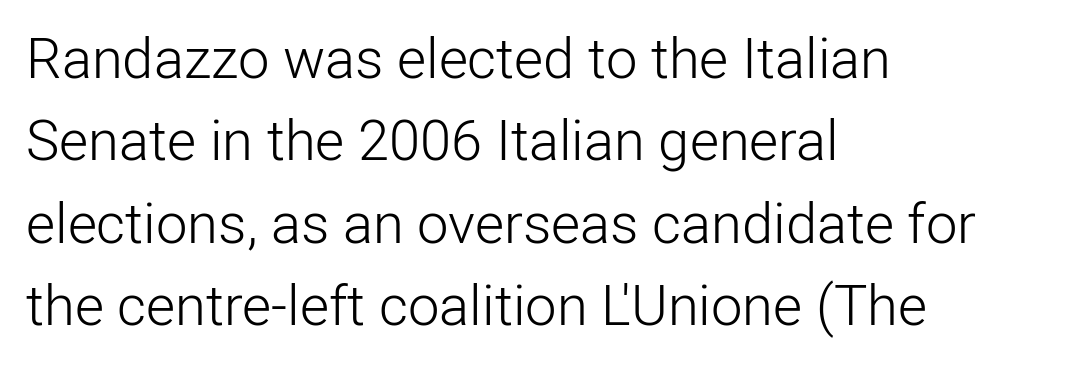
The image shows 56 px light sans-serif type, upright; set left-aligned, normal line spacing (1.47x), normal letter spacing, not underlined; low stroke contrast and a medium x-height.
